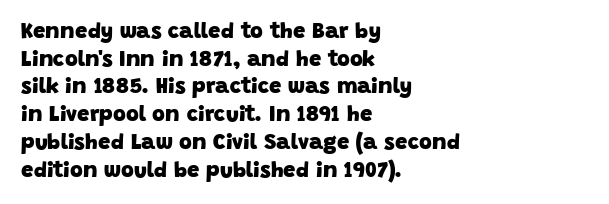
The image shows 22 px bold type; set left-aligned, normal line spacing (1.26x), normal letter spacing, not underlined.
